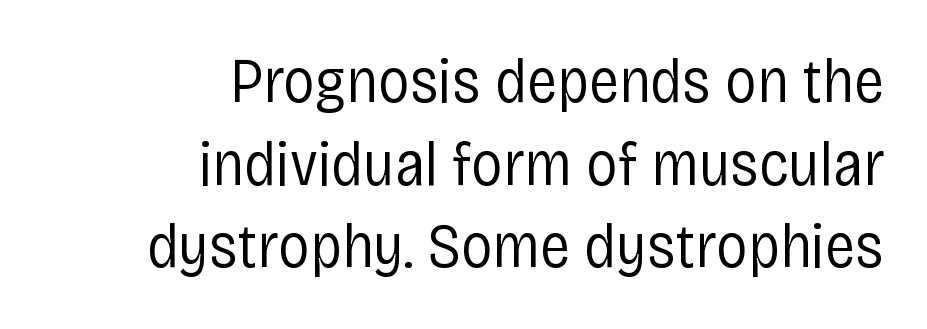
The image shows 63 px regular-weight, condensed sans-serif type, upright; set right-aligned, normal line spacing (1.31x), normal letter spacing, not underlined; low stroke contrast and a large x-height.
